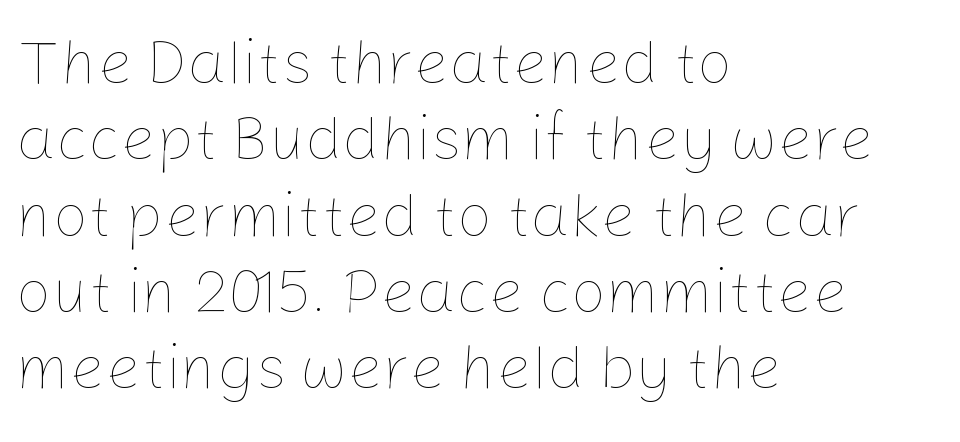
{"italic": "no", "bold": "no", "weight": "thin", "width": "normal", "stroke_contrast": "low", "x_height": "medium", "monospaced": "no", "underline": "no", "align": "left", "line_spacing_ratio": 1.23, "letter_spacing": "normal", "letter_spacing_em": 0.0, "glyph_px": 62}
